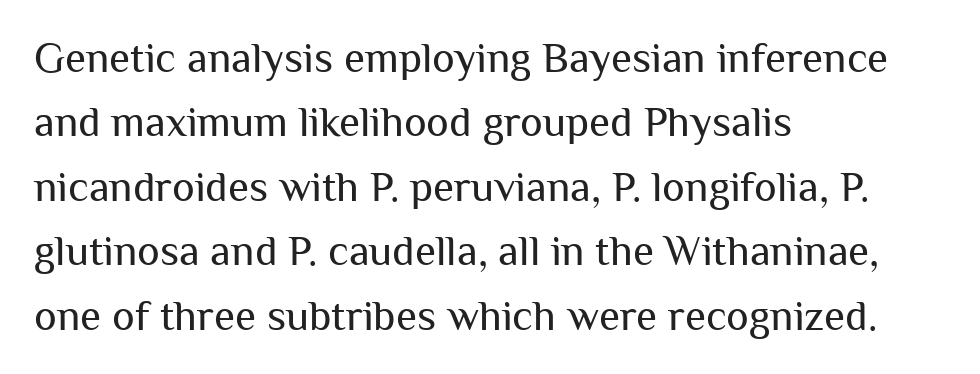
The image shows 43 px regular-weight sans-serif type, upright; set left-aligned, normal line spacing (1.5x), normal letter spacing, not underlined; medium stroke contrast and a medium x-height.
